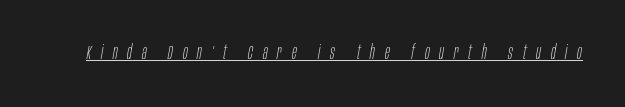
{"italic": "yes", "lean": "right", "slant_degrees": 10, "bold": "no", "underline": "yes", "letter_spacing": "wide", "letter_spacing_em": 0.49, "glyph_px": 20}
